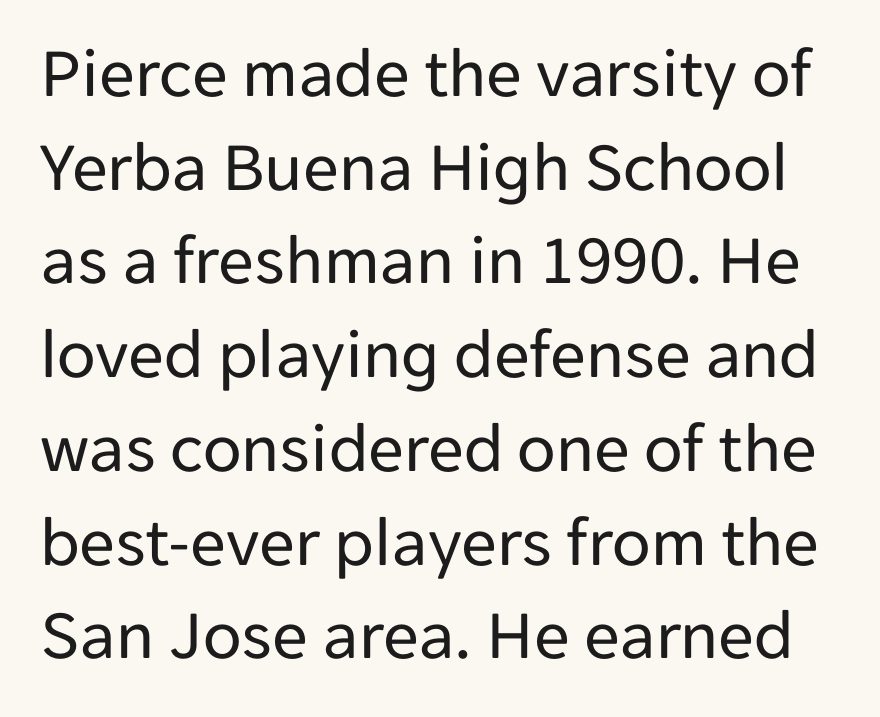
Q: Is the text bold? A: No.
Q: Is the text italic (slanted)? A: No, it is upright.
Q: Is the typeface a serif or a sans-serif typeface? A: Sans-serif.
Q: Is the text underlined? A: No.
Q: Is the spacing between letters normal or unusually wide? A: Normal.
Q: Is the spacing between lines tight, normal or loose? A: Normal.
Q: Width (condensed, normal, or wide)? A: Normal.
Q: Stroke contrast? A: Low.
Q: x-height? A: Medium.
Q: Monospaced? A: No.
